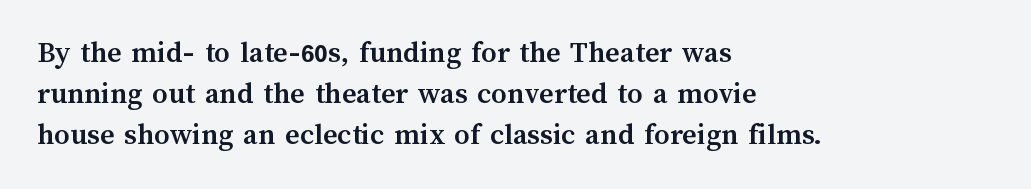
Q: Is the text bold? A: Yes.
Q: Is the text italic (slanted)? A: No, it is upright.
Q: Is the text underlined? A: No.
Q: How is the paragraph aligned? A: Left-aligned.
Q: Is the spacing between letters normal or unusually wide? A: Normal.
Q: Is the spacing between lines tight, normal or loose? A: Normal.
Q: Width (condensed, normal, or wide)? A: Normal.
Q: Stroke contrast? A: Medium.
Q: x-height? A: Medium.
Q: Monospaced? A: No.
